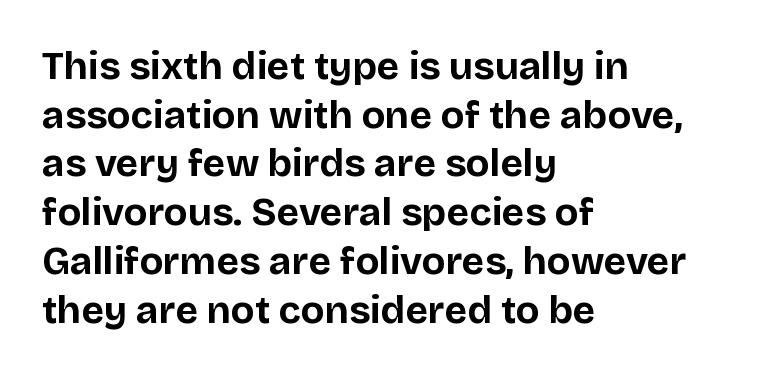
The image shows 39 px bold sans-serif type, upright; set left-aligned, normal line spacing (1.25x), normal letter spacing, not underlined; low stroke contrast and a large x-height.
